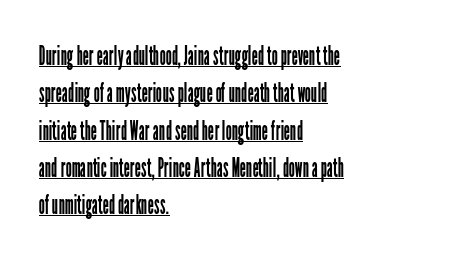
The image shows 27 px text type, upright; set left-aligned, normal line spacing (1.38x), normal letter spacing, underlined.
